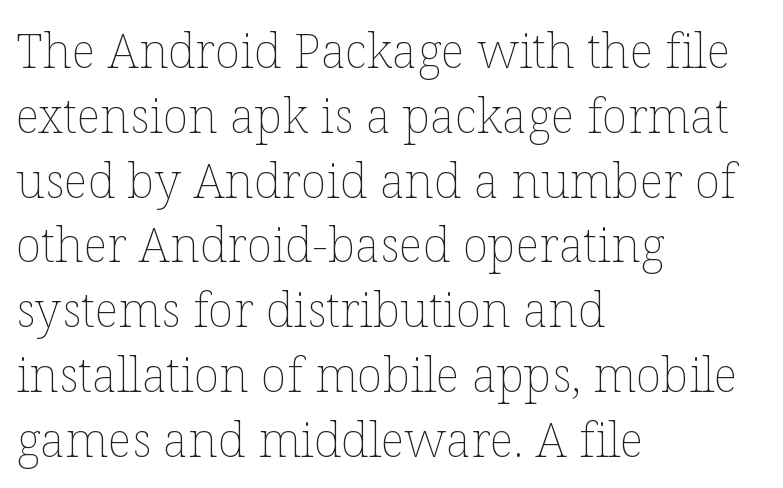
{"italic": "no", "bold": "no", "weight": "thin", "width": "normal", "stroke_contrast": "low", "x_height": "medium", "monospaced": "no", "underline": "no", "align": "left", "line_spacing": "normal", "line_spacing_ratio": 1.35, "letter_spacing": "normal", "letter_spacing_em": 0.0, "glyph_px": 48}
